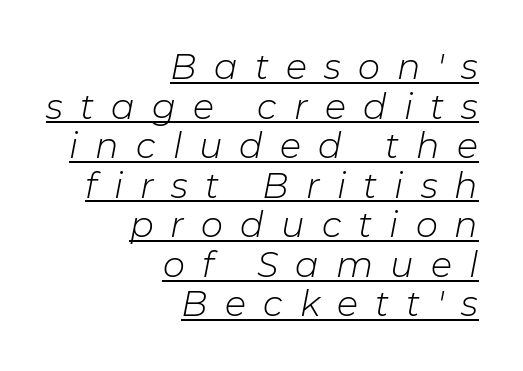
The image shows 35 px light type, italic (leaning right); set right-aligned, tight line spacing (1.13x), unusually wide letter spacing (+0.49 em), underlined; low stroke contrast and a medium x-height.
